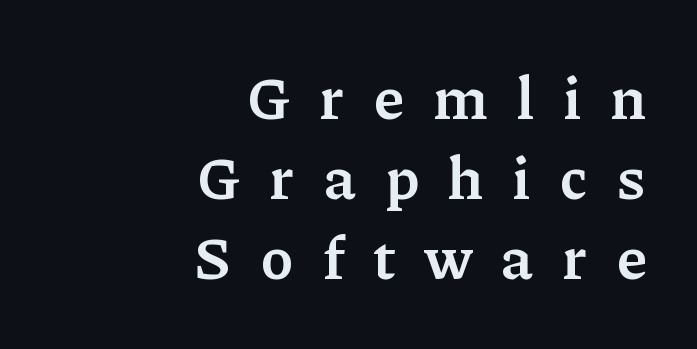
{"serif": "yes", "italic": "no", "bold": "semi", "weight": "semibold", "width": "normal", "stroke_contrast": "low", "x_height": "medium", "monospaced": "no", "underline": "no", "align": "right", "line_spacing": "normal", "line_spacing_ratio": 1.31, "letter_spacing": "wide", "letter_spacing_em": 0.49, "glyph_px": 61}
